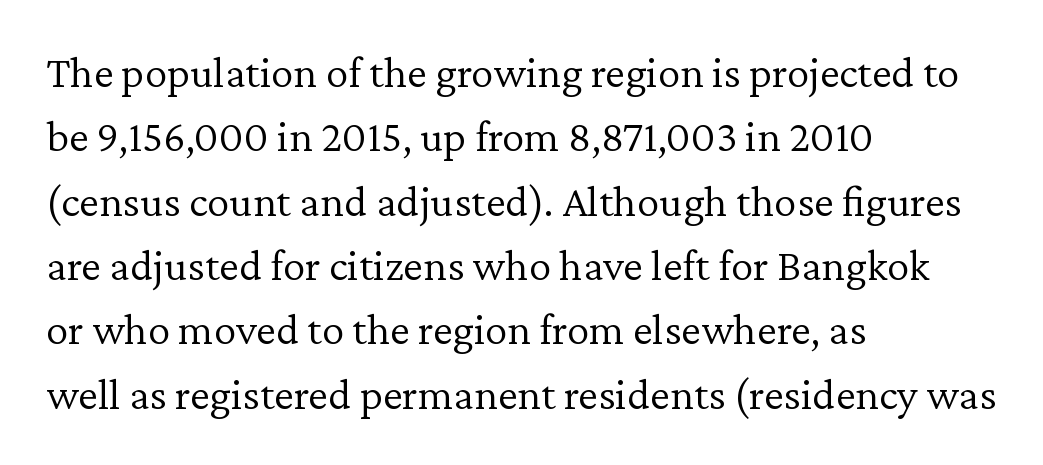
The face used here is proportionally spaced, like ordinary book or web type. The strokes are not fattened; the text isn't bold. Spacing between characters is what you'd get straight out of the box. Tall strokes in this sample are plumb rather than angled.
